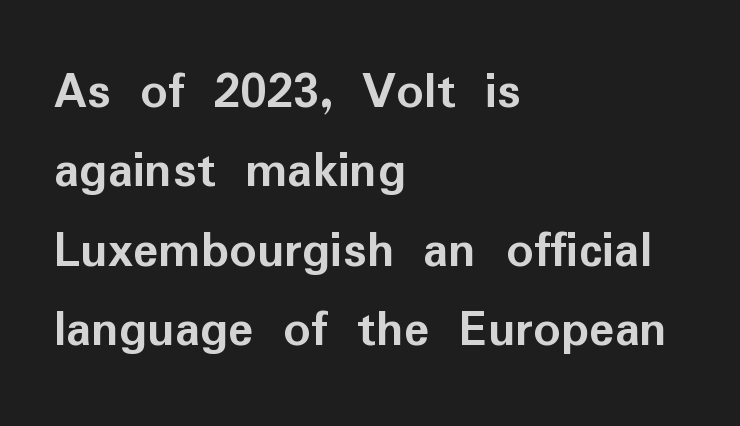
The image shows 53 px semibold sans-serif type, upright; set left-aligned, normal line spacing (1.5x), normal letter spacing, not underlined; low stroke contrast and a medium x-height.
